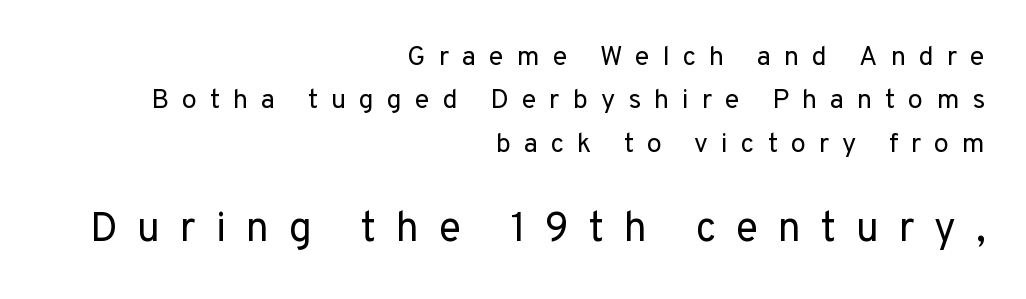
Q: Is the text bold? A: No.
Q: Is the text italic (slanted)? A: No, it is upright.
Q: Is the typeface a serif or a sans-serif typeface? A: Sans-serif.
Q: Is the text underlined? A: No.
Q: How is the paragraph aligned? A: Right-aligned.
Q: Is the spacing between letters normal or unusually wide? A: Unusually wide.
Q: Is the spacing between lines tight, normal or loose? A: Normal.
Q: Which block of text is set in a larger size, the first (top) or the second (bottom)? A: The second (bottom) one.
Q: Width (condensed, normal, or wide)? A: Normal.
Q: Stroke contrast? A: Low.
Q: x-height? A: Medium.
Q: Monospaced? A: No.
